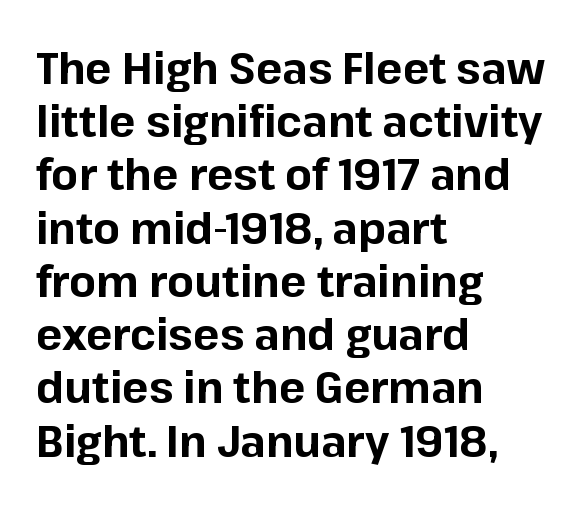
{"serif": "no", "italic": "no", "bold": "yes", "weight": "bold", "width": "normal", "stroke_contrast": "low", "x_height": "medium", "monospaced": "no", "underline": "no", "align": "left", "line_spacing_ratio": 1.21, "letter_spacing": "normal", "letter_spacing_em": 0.0, "glyph_px": 44}
